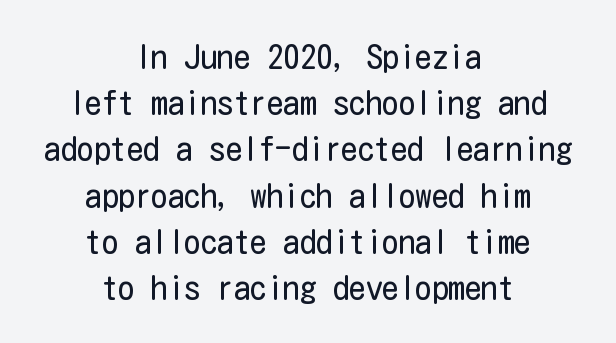
The image shows 33 px regular-weight, condensed sans-serif type, upright; set centered, normal line spacing (1.4x), normal letter spacing, not underlined; low stroke contrast and a medium x-height.
